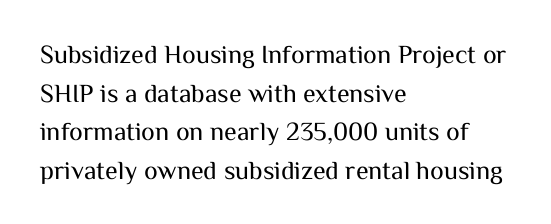
{"italic": "no", "bold": "no", "underline": "no", "align": "left", "line_spacing": "normal", "line_spacing_ratio": 1.49, "letter_spacing": "normal", "letter_spacing_em": 0.0, "glyph_px": 26}
